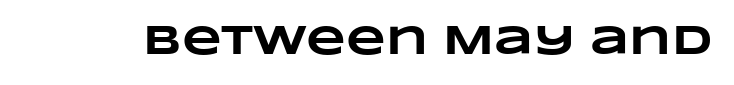
Is the type bold? Yes — the strokes are clearly thick and heavy. Default kerning and tracking; the words read as compact shapes. The face used here is proportionally spaced, like ordinary book or web type. The area under the type is left untouched.
